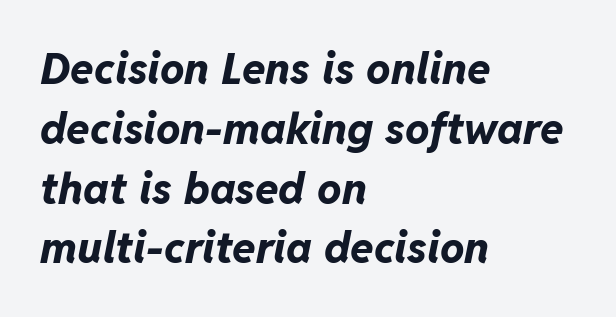
The image shows 43 px bold type, italic (leaning right); set left-aligned, normal line spacing (1.39x), normal letter spacing, not underlined; low stroke contrast and a medium x-height.
